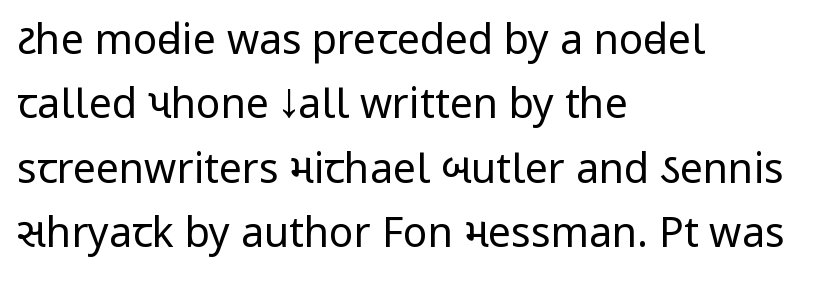
The image shows 41 px regular-weight, condensed sans-serif type, upright; set left-aligned, normal line spacing (1.57x), normal letter spacing, not underlined; low stroke contrast and a large x-height.
